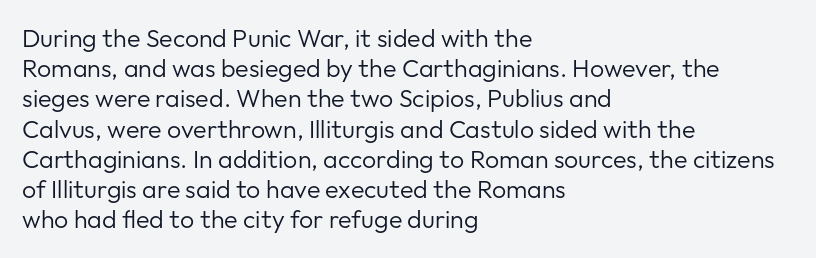
{"italic": "no", "bold": "no", "underline": "no", "align": "left", "line_spacing_ratio": 1.21, "letter_spacing": "normal", "letter_spacing_em": 0.0, "glyph_px": 25}
